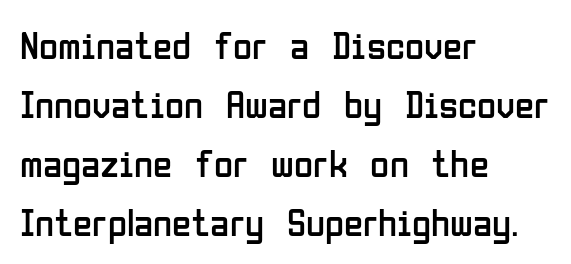
{"serif": "no", "italic": "no", "bold": "no", "weight": "regular", "width": "condensed", "stroke_contrast": "low", "x_height": "medium", "monospaced": "no", "underline": "no", "align": "left", "line_spacing": "normal", "line_spacing_ratio": 1.51, "letter_spacing": "normal", "letter_spacing_em": 0.0, "glyph_px": 39}
